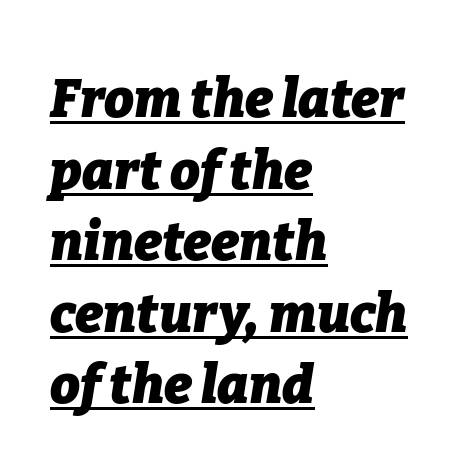
Regular leading. Underlining? Definitely there. The letters sit at their default tracking, neither squeezed nor spread. The lines in this sample share a left origin and differ only in where they stop. Weight check: bold — yes, fully.
